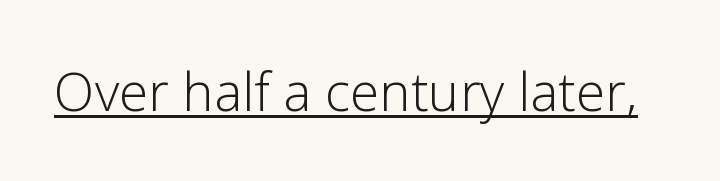
{"serif": "no", "italic": "no", "bold": "no", "weight": "light", "width": "normal", "stroke_contrast": "low", "x_height": "medium", "monospaced": "no", "underline": "yes", "letter_spacing": "normal", "letter_spacing_em": 0.0, "glyph_px": 53}
